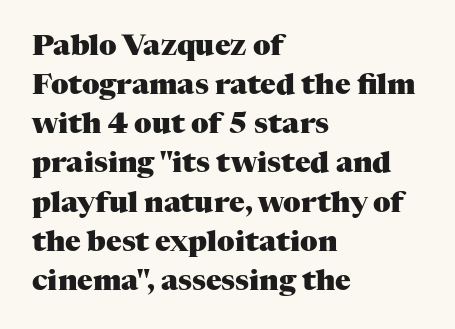
Font category for this specimen: serif. Unmarked baselines from the first word to the last. The lines in this sample share a left origin and differ only in where they stop. The specimen reads as upright at a glance. Note the varied advance widths — an 'i' is clearly narrower than an 'm'.
